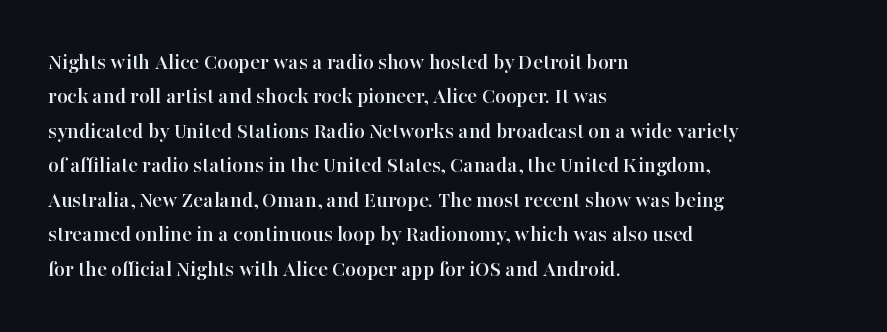
{"italic": "no", "underline": "no", "align": "left", "line_spacing": "normal", "line_spacing_ratio": 1.5, "letter_spacing": "normal", "letter_spacing_em": 0.0, "glyph_px": 23}
